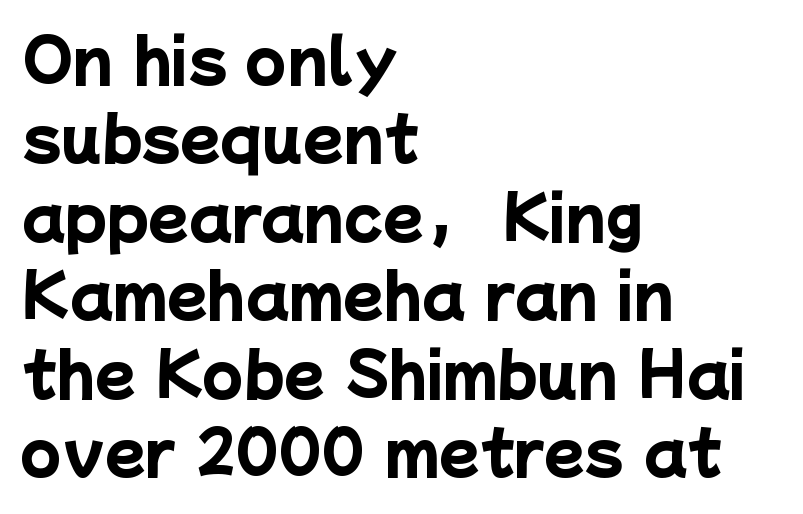
Examine the stroke ends and you'll find no serifs. Clear beneath every line of the passage. The strokes are fattened all the way to bold. Short and long lines alike share a common starting point at left. Observe the ordinary spacing: letters are neighbours, not strangers.
